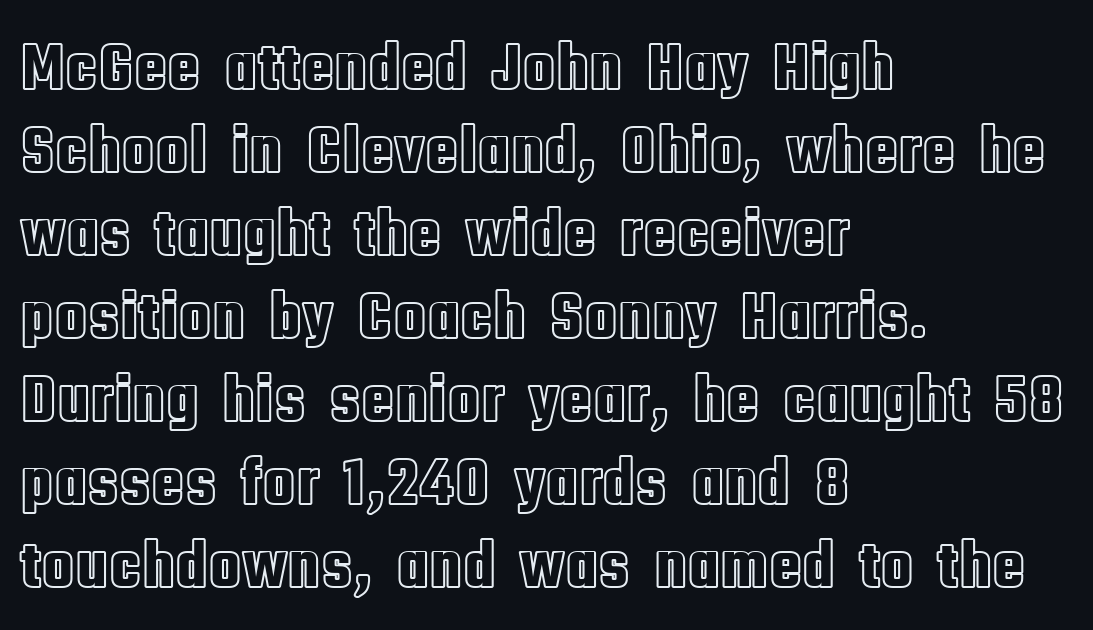
Q: Is the text italic (slanted)? A: No, it is upright.
Q: Is the text underlined? A: No.
Q: How is the paragraph aligned? A: Left-aligned.
Q: Is the spacing between letters normal or unusually wide? A: Normal.
Q: Width (condensed, normal, or wide)? A: Condensed.
Q: x-height? A: Large.
Q: Monospaced? A: No.
